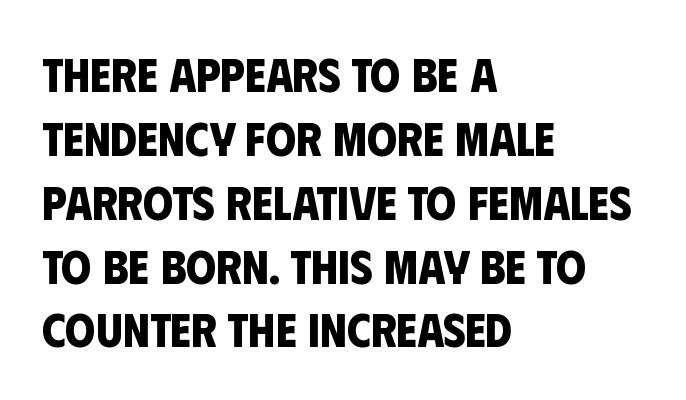
Q: Is the text bold? A: Yes.
Q: Is the typeface a serif or a sans-serif typeface? A: Sans-serif.
Q: Is the text underlined? A: No.
Q: How is the paragraph aligned? A: Left-aligned.
Q: Is the spacing between letters normal or unusually wide? A: Normal.
Q: Is the spacing between lines tight, normal or loose? A: Normal.
Q: Width (condensed, normal, or wide)? A: Condensed.
Q: Stroke contrast? A: Low.
Q: x-height? A: Large.
Q: Monospaced? A: No.
